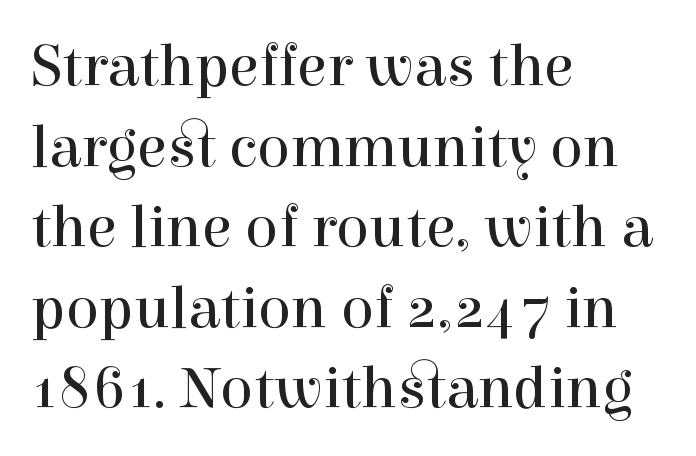
{"serif": "yes", "italic": "no", "bold": "no", "weight": "regular", "width": "normal", "x_height": "medium", "monospaced": "no", "underline": "no", "align": "left", "line_spacing": "normal", "line_spacing_ratio": 1.32, "letter_spacing": "normal", "letter_spacing_em": 0.0, "glyph_px": 61}
